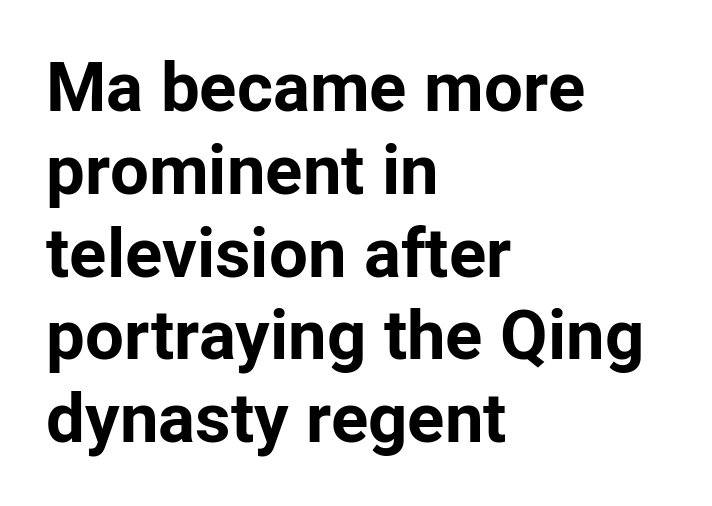
Q: Is the text bold? A: Yes.
Q: Is the text italic (slanted)? A: No, it is upright.
Q: Is the typeface a serif or a sans-serif typeface? A: Sans-serif.
Q: Is the text underlined? A: No.
Q: How is the paragraph aligned? A: Left-aligned.
Q: Is the spacing between letters normal or unusually wide? A: Normal.
Q: Width (condensed, normal, or wide)? A: Normal.
Q: Stroke contrast? A: Low.
Q: x-height? A: Medium.
Q: Monospaced? A: No.
